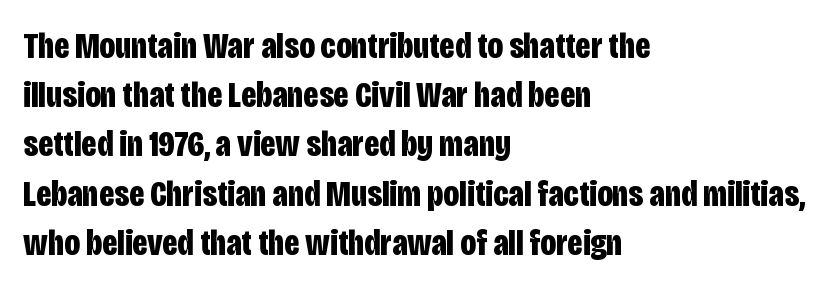
The image shows 37 px bold, condensed sans-serif type, upright; set left-aligned, normal line spacing (1.33x), normal letter spacing, not underlined; low stroke contrast and a large x-height.
